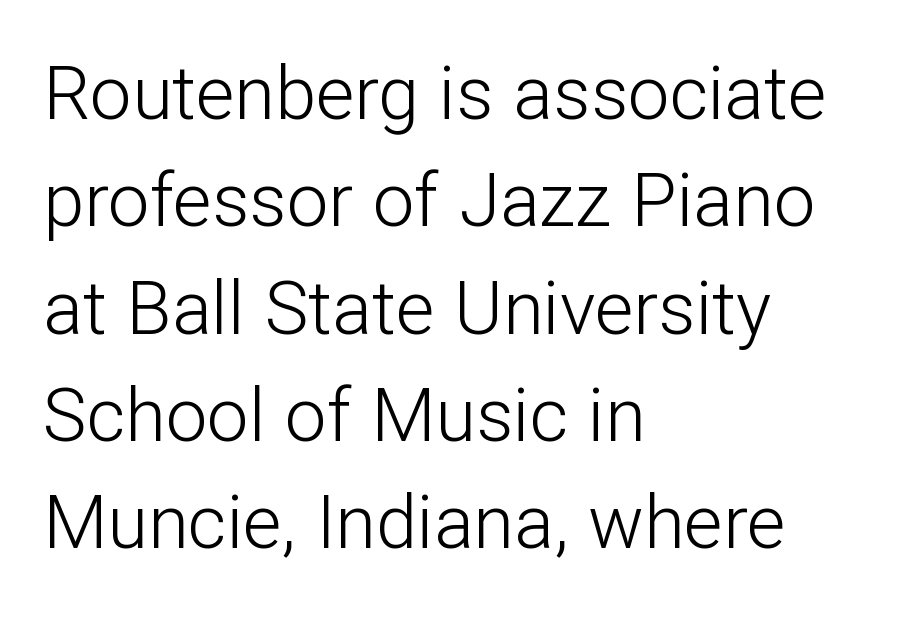
This sample has the flowing, uneven cadence of proportional lettering. Leftover space on each line is placed entirely after the last word. Regarding leading, the lines here are spaced in the standard way. Summary of weight: not heavy and not bold.
